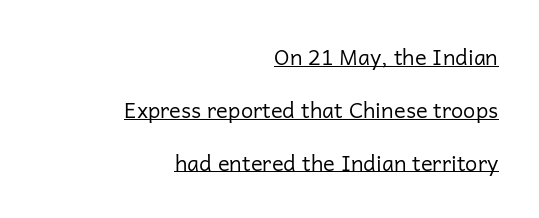
The letters stand straight up with perfectly vertical stems. The glyphs are accompanied by a horizontal stroke just below them. The block of text is sparse from top to bottom, with ample space between rows. Short and long lines alike share a common ending point at right.
